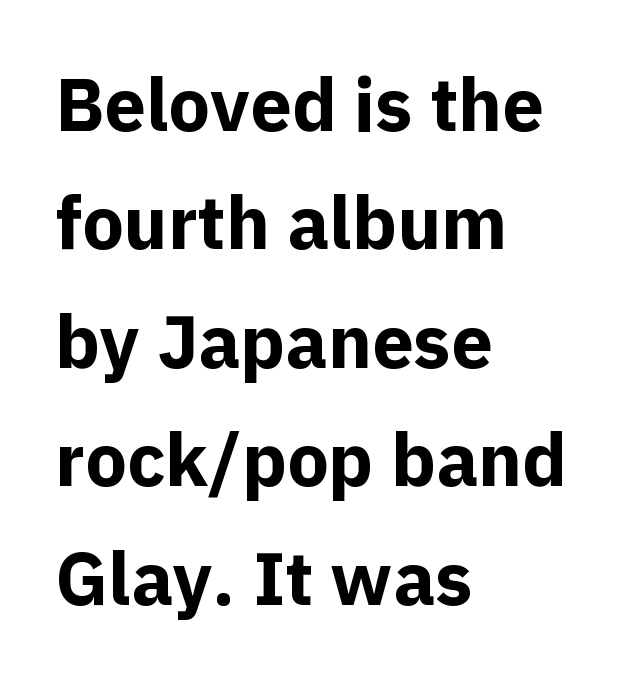
Do the characters align in a grid? No, the font is proportional. The rendering anchors every line to the left-hand side. The type sits square on the baseline with zero lean. Words appear dense and cohesive because spacing is normal.
